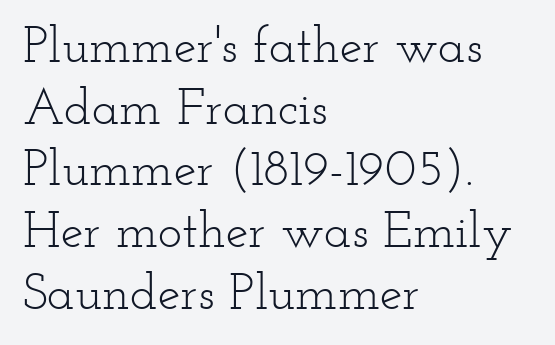
The image shows 51 px light, wide serif type, upright; set left-aligned, line spacing 1.21x, normal letter spacing, not underlined; low stroke contrast and a small x-height.
